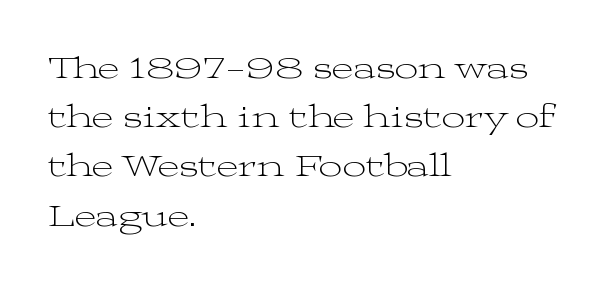
{"serif": "yes", "italic": "no", "bold": "no", "weight": "light", "width": "wide", "stroke_contrast": "medium", "x_height": "medium", "monospaced": "no", "underline": "no", "align": "left", "line_spacing": "normal", "line_spacing_ratio": 1.49, "letter_spacing": "normal", "letter_spacing_em": 0.0, "glyph_px": 33}
